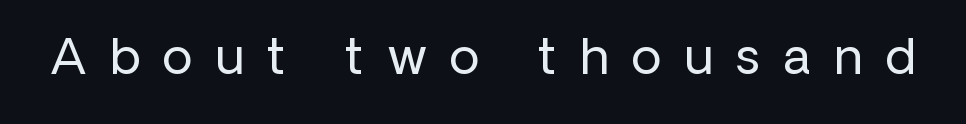
Ordinary non-slanted type is in use. These lines are rendered in a variable-pitch font. Stems here are at most as thick as an everyday book face. A clean baseline with only descenders dipping below it. Regarding serifs, this sample does without them. The rendering inserts visible extra space after every character.
